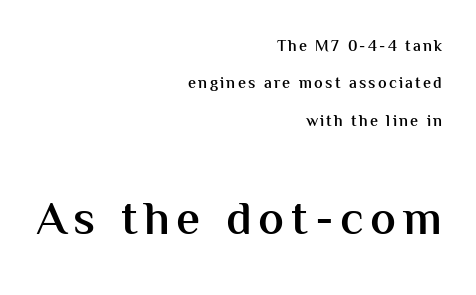
Q: Is the text bold? A: Semi-bold.
Q: Is the text italic (slanted)? A: No, it is upright.
Q: Is the typeface a serif or a sans-serif typeface? A: Sans-serif.
Q: Is the text underlined? A: No.
Q: How is the paragraph aligned? A: Right-aligned.
Q: Is the spacing between lines tight, normal or loose? A: Loose.
Q: Which block of text is set in a larger size, the first (top) or the second (bottom)? A: The second (bottom) one.
Q: Width (condensed, normal, or wide)? A: Normal.
Q: Stroke contrast? A: Medium.
Q: x-height? A: Medium.
Q: Monospaced? A: No.
